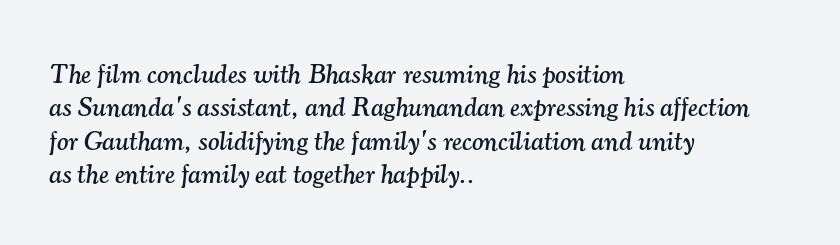
The space directly below the letters is spotless. Typeset ragged right — the left edge is the straight one. A typesetter would mark this as italic. Each word holds together tightly as a unit, with standard inter-letter gaps.
